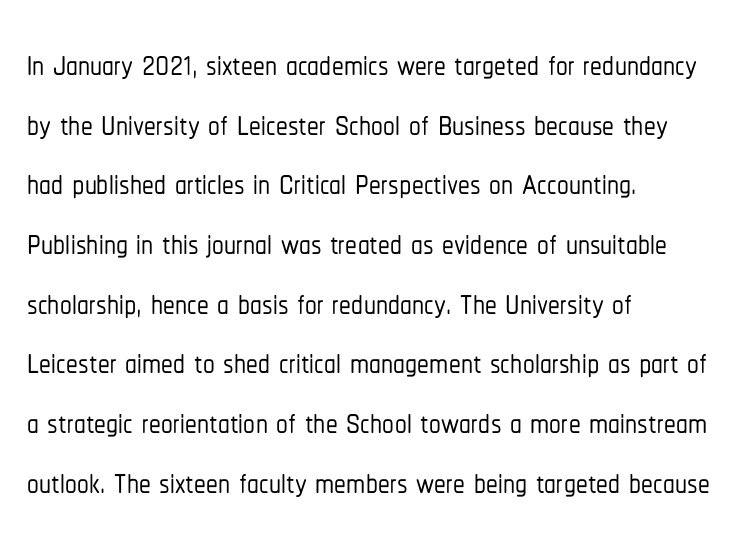
The image shows 47 px condensed sans-serif type, upright; set left-aligned, normal line spacing (1.27x), normal letter spacing, not underlined; low stroke contrast and a medium x-height.
